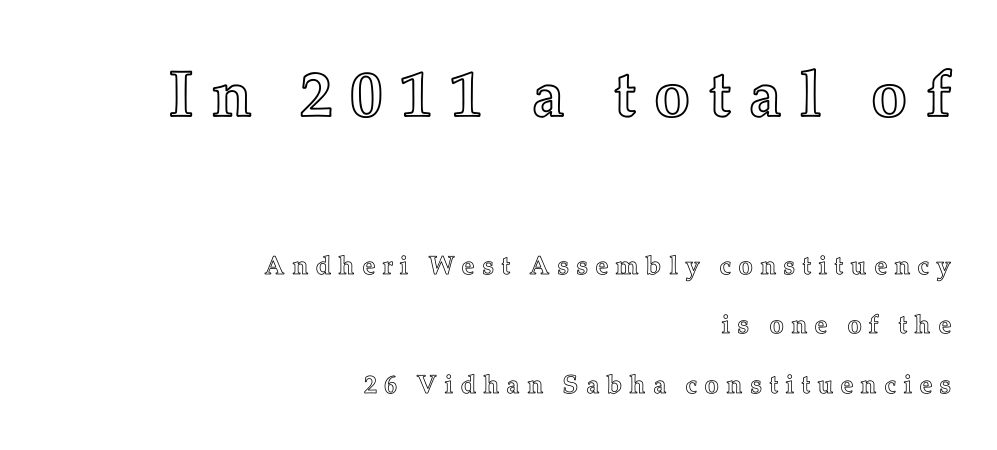
{"italic": "no", "width": "normal", "x_height": "medium", "monospaced": "no", "underline": "no", "align": "right", "line_spacing": "loose", "line_spacing_ratio": 2.28, "letter_spacing": "wide", "letter_spacing_em": 0.27, "larger_block": "first", "size_ratio": 2.5, "glyph_px": 65}
